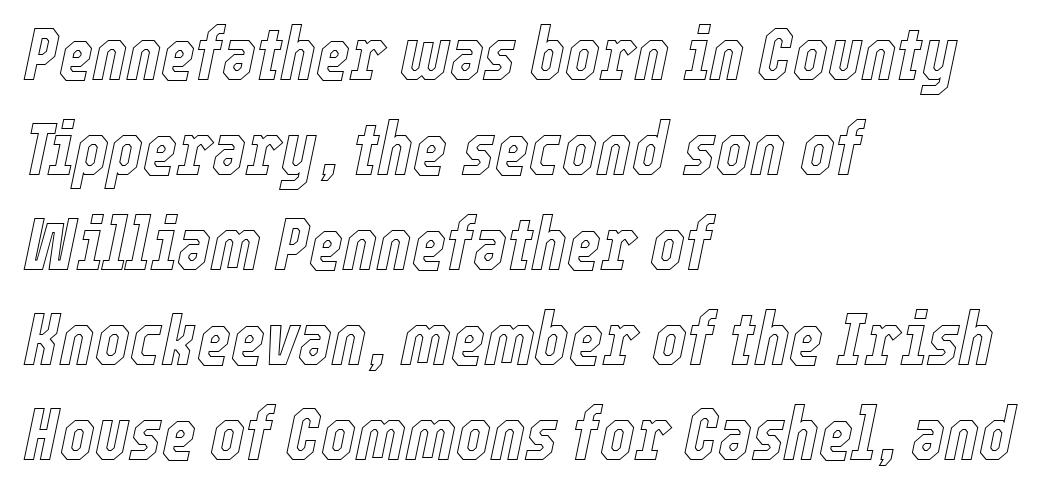
The image shows 73 px condensed type, italic (leaning right); set left-aligned, normal line spacing (1.3x), normal letter spacing, not underlined; a medium x-height.
